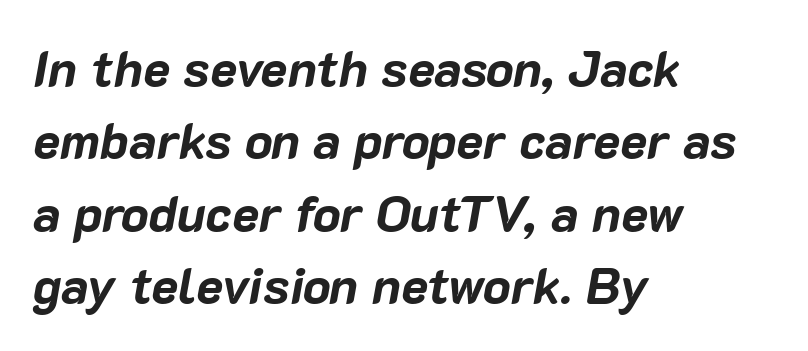
Q: Is the text bold? A: Yes.
Q: Is the text italic (slanted)? A: Yes, it leans right by about 10 degrees.
Q: Is the text underlined? A: No.
Q: How is the paragraph aligned? A: Left-aligned.
Q: Is the spacing between letters normal or unusually wide? A: Normal.
Q: Is the spacing between lines tight, normal or loose? A: Normal.
Q: Width (condensed, normal, or wide)? A: Normal.
Q: Stroke contrast? A: Low.
Q: x-height? A: Medium.
Q: Monospaced? A: No.
